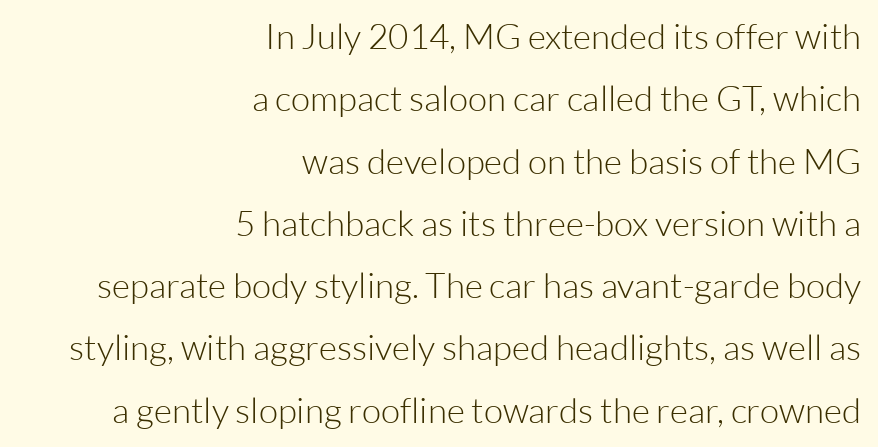
{"serif": "no", "italic": "no", "bold": "no", "weight": "light", "width": "normal", "stroke_contrast": "low", "x_height": "medium", "monospaced": "no", "underline": "no", "align": "right", "line_spacing_ratio": 1.78, "letter_spacing": "normal", "letter_spacing_em": 0.0, "glyph_px": 35}
